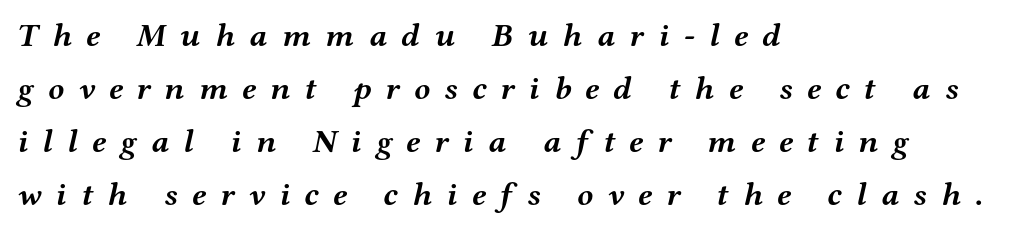
The zone under the glyphs is completely vacant. The rendering applies a slant to the glyphs. Caption: multi-line text, flush left, ragged right. The text was rendered using a seriffed face with decorative stroke endings. You could not count columns in this text — the font is proportionally spaced.
